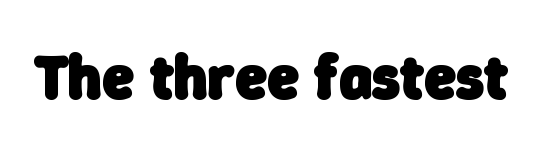
Q: Is the text bold? A: Yes.
Q: Is the typeface a serif or a sans-serif typeface? A: Sans-serif.
Q: Is the text underlined? A: No.
Q: Is the spacing between letters normal or unusually wide? A: Normal.
Q: Width (condensed, normal, or wide)? A: Normal.
Q: Stroke contrast? A: Low.
Q: x-height? A: Medium.
Q: Monospaced? A: No.
